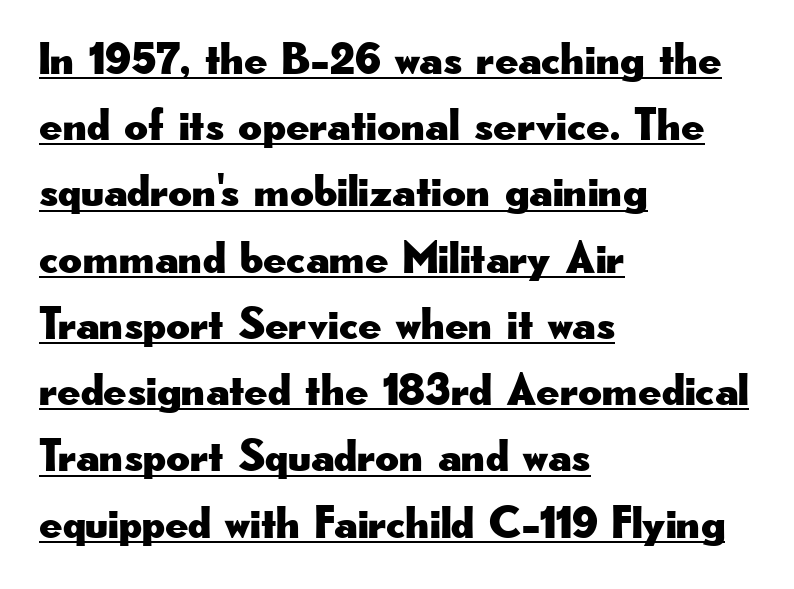
Is the block centered? No — it sits flush against the left margin. Does extra space separate the letters? No, they use regular spacing. The axis of the letterforms is exactly vertical. Check the space under the baseline: a stroke is drawn there. Baseline-to-baseline distance is the conventional proportion of letter height.
